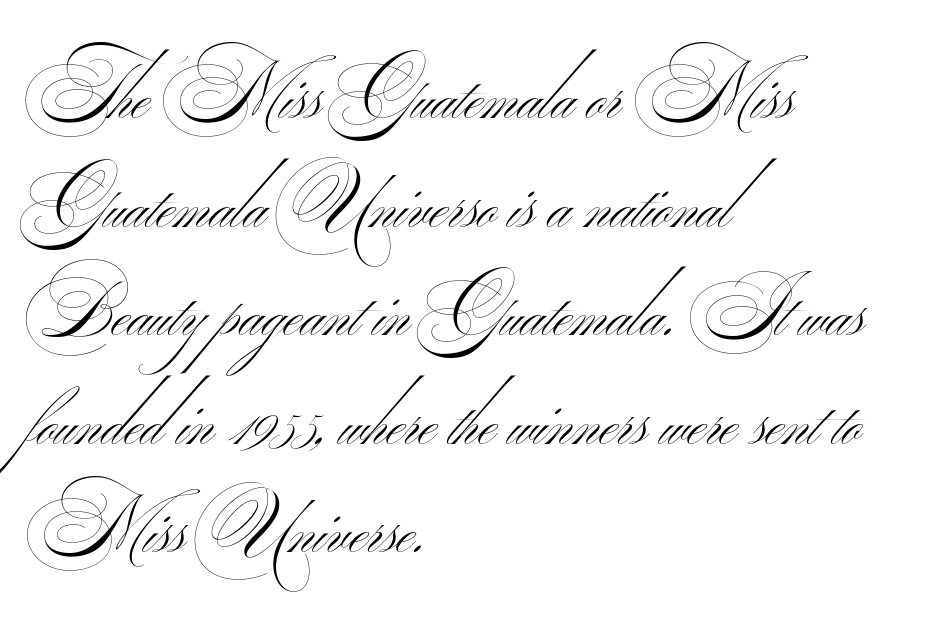
{"serif": "no", "bold": "no", "weight": "thin", "width": "wide", "stroke_contrast": "medium", "monospaced": "no", "underline": "no", "align": "left", "line_spacing": "normal", "line_spacing_ratio": 1.41, "letter_spacing": "normal", "letter_spacing_em": 0.0, "glyph_px": 77}
